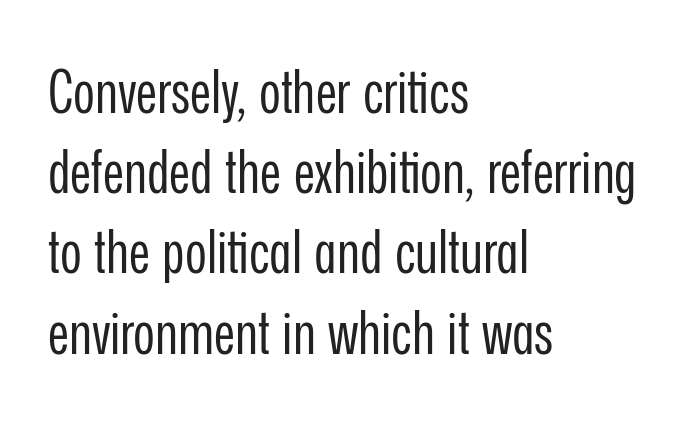
If you drew a ruler down the left edge, every line would touch it. Short note: letters normally spaced. Reading down the column, the eye jumps a familiar distance to each next line. Type style note: lacks serifs. Each letter keeps its own natural width here, so spacing adapts to shape. Underlining? Definitely not there.
